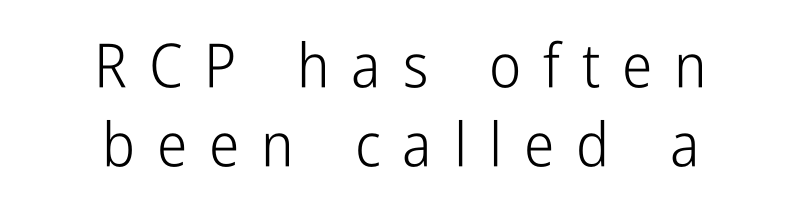
Display-style spreading of the glyphs; the letterfit is very open. The paragraph has two soft edges and a firm central axis. Stroke mass is kept to a normal reading level or below. Clear beneath every line of the passage.
